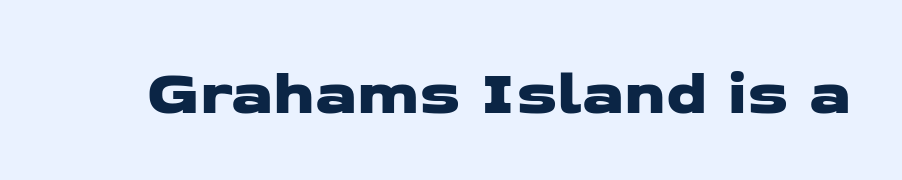
The area under the type is left untouched. Does the type have serifs? No, each stem ends abruptly. The letters advance in unequal steps, a hallmark of proportional type. This rendering leaves character spacing at its baseline value.
